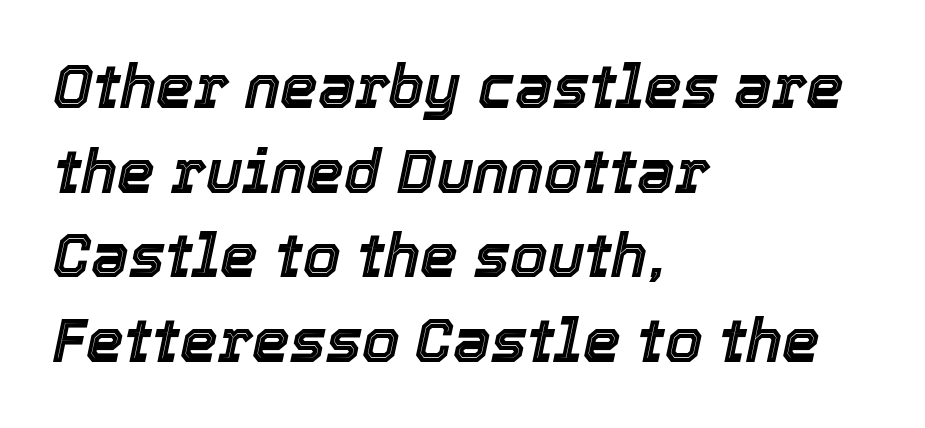
{"italic": "yes", "lean": "right", "slant_degrees": 12, "width": "normal", "x_height": "medium", "monospaced": "no", "underline": "no", "align": "left", "line_spacing": "normal", "line_spacing_ratio": 1.41, "letter_spacing": "normal", "letter_spacing_em": 0.0, "glyph_px": 60}
